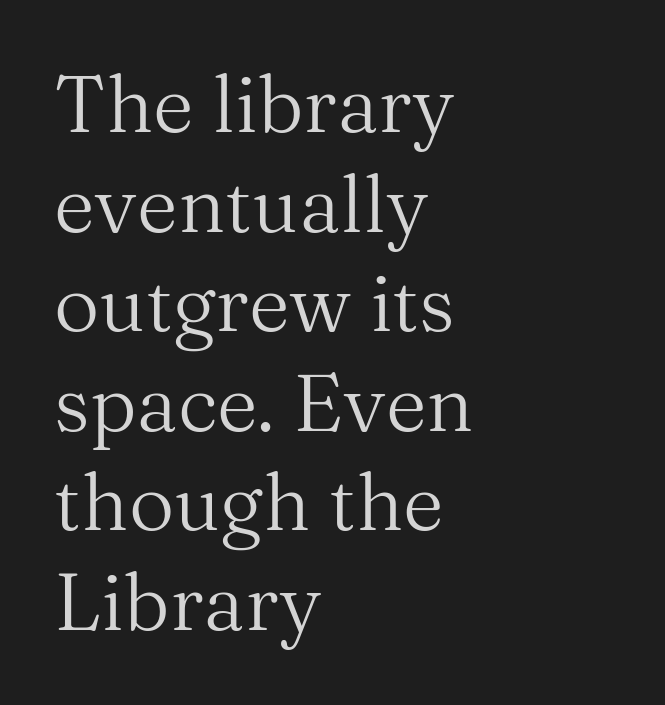
Q: Is the text bold? A: No.
Q: Is the text italic (slanted)? A: No, it is upright.
Q: Is the typeface a serif or a sans-serif typeface? A: Serif.
Q: Is the text underlined? A: No.
Q: How is the paragraph aligned? A: Left-aligned.
Q: Is the spacing between letters normal or unusually wide? A: Normal.
Q: Is the spacing between lines tight, normal or loose? A: Normal.
Q: Width (condensed, normal, or wide)? A: Normal.
Q: Stroke contrast? A: Medium.
Q: x-height? A: Medium.
Q: Monospaced? A: No.
